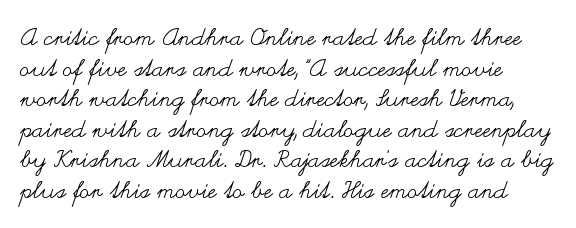
{"bold": "no", "underline": "no", "line_spacing": "normal", "line_spacing_ratio": 1.33, "letter_spacing": "normal", "letter_spacing_em": 0.0, "glyph_px": 23}
